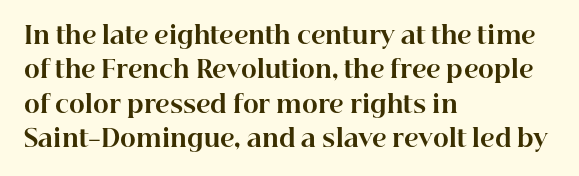
The passage shown is emphatically bold. The space directly below the letters is spotless. Italic? Not at all — the glyphs are vertical. The block of text has a typical density, with ordinary space between rows.
